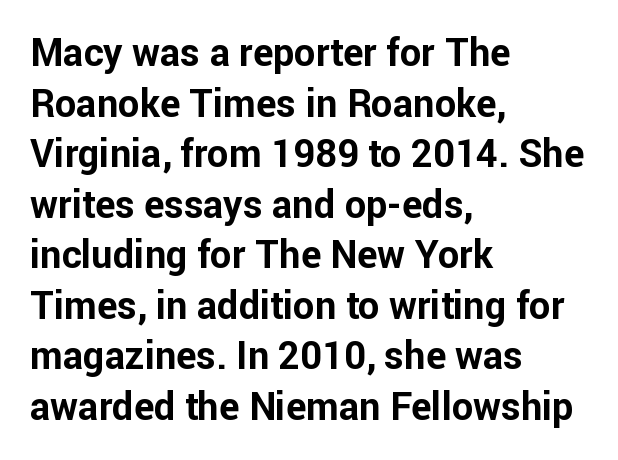
The image shows 38 px bold sans-serif type, upright; set left-aligned, normal line spacing (1.33x), normal letter spacing, not underlined; low stroke contrast and a medium x-height.
